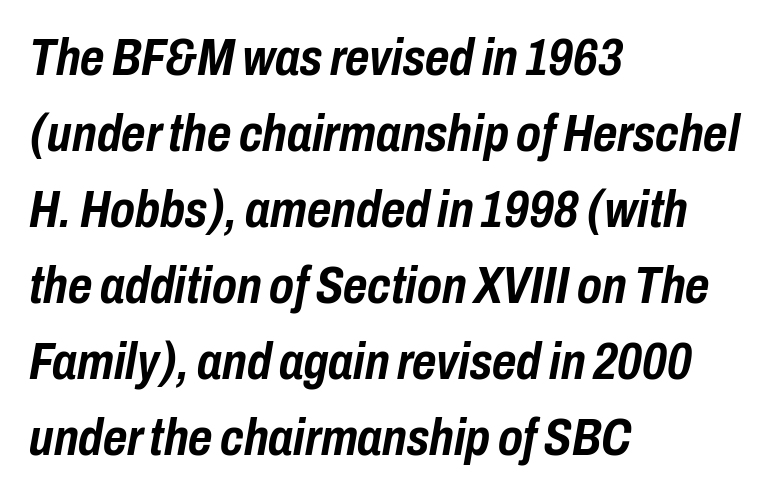
The image shows 52 px semibold, condensed type, italic (leaning right); set left-aligned, normal line spacing (1.46x), normal letter spacing, not underlined; low stroke contrast and a medium x-height.
